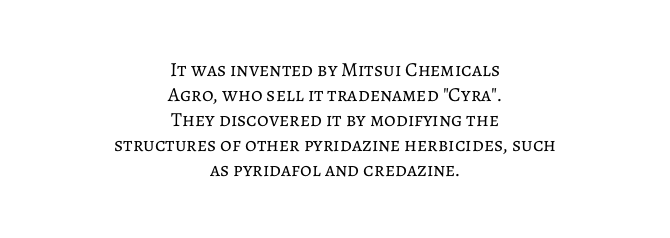
{"italic": "no", "bold": "no", "underline": "no", "align": "center", "line_spacing": "normal", "line_spacing_ratio": 1.25, "letter_spacing": "normal", "letter_spacing_em": 0.0, "glyph_px": 20}
